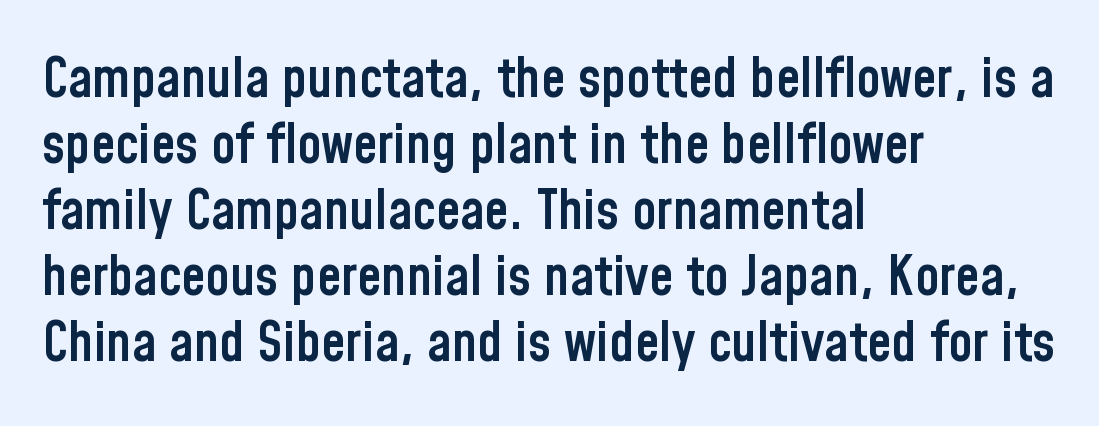
The image shows 55 px semibold, condensed sans-serif type, upright; set left-aligned, line spacing 1.2x, normal letter spacing, not underlined; low stroke contrast and a medium x-height.
